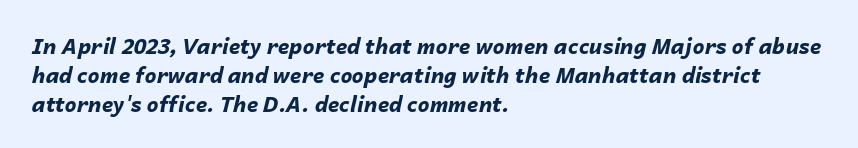
{"italic": "yes", "lean": "right", "slant_degrees": 14, "bold": "yes", "underline": "no", "align": "left", "line_spacing": "normal", "line_spacing_ratio": 1.37, "letter_spacing": "normal", "letter_spacing_em": 0.0, "glyph_px": 21}
